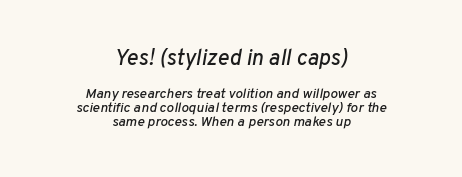
{"italic": "yes", "lean": "right", "slant_degrees": 10, "underline": "no", "align": "center", "line_spacing": "tight", "line_spacing_ratio": 1.0, "letter_spacing": "normal", "letter_spacing_em": 0.0, "larger_block": "first", "size_ratio": 1.57, "glyph_px": 22}
